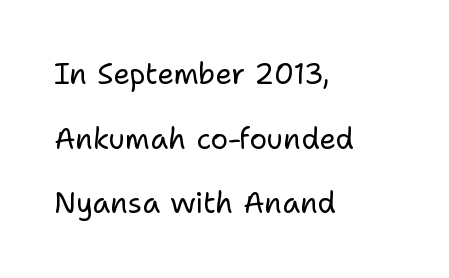
Q: Is the text bold? A: No.
Q: Is the text italic (slanted)? A: No, it is upright.
Q: Is the typeface a serif or a sans-serif typeface? A: Sans-serif.
Q: Is the text underlined? A: No.
Q: How is the paragraph aligned? A: Left-aligned.
Q: Is the spacing between letters normal or unusually wide? A: Normal.
Q: Is the spacing between lines tight, normal or loose? A: Loose.
Q: Width (condensed, normal, or wide)? A: Normal.
Q: Stroke contrast? A: Low.
Q: x-height? A: Medium.
Q: Monospaced? A: No.
